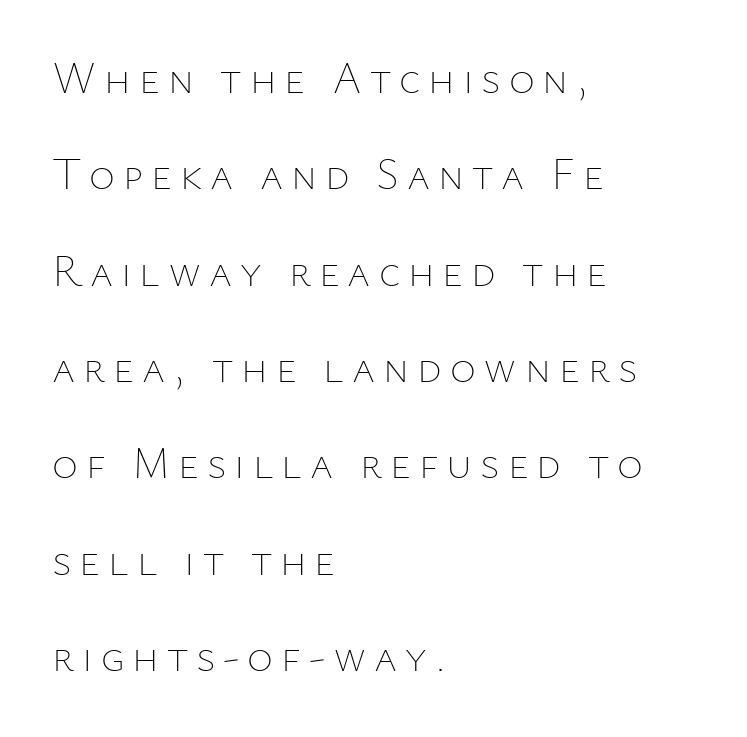
Q: Is the text bold? A: No.
Q: Is the text italic (slanted)? A: No, it is upright.
Q: Is the text underlined? A: No.
Q: How is the paragraph aligned? A: Left-aligned.
Q: Is the spacing between lines tight, normal or loose? A: Loose.
Q: Width (condensed, normal, or wide)? A: Normal.
Q: Stroke contrast? A: Low.
Q: x-height? A: Medium.
Q: Monospaced? A: No.
